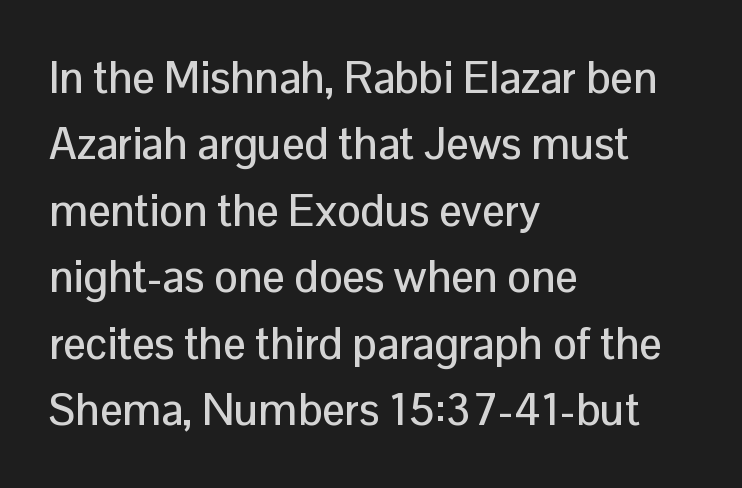
Q: Is the text italic (slanted)? A: No, it is upright.
Q: Is the typeface a serif or a sans-serif typeface? A: Sans-serif.
Q: Is the text underlined? A: No.
Q: How is the paragraph aligned? A: Left-aligned.
Q: Is the spacing between letters normal or unusually wide? A: Normal.
Q: Is the spacing between lines tight, normal or loose? A: Normal.
Q: Width (condensed, normal, or wide)? A: Normal.
Q: Stroke contrast? A: Low.
Q: x-height? A: Medium.
Q: Monospaced? A: No.
